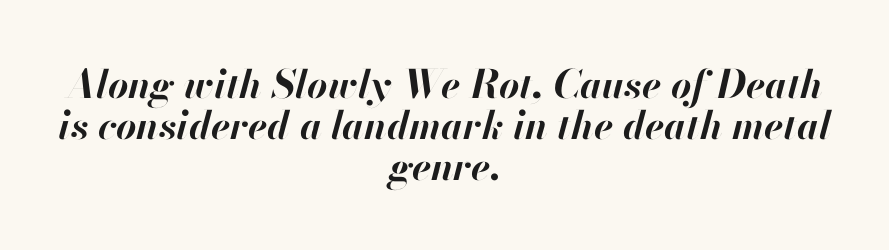
{"italic": "yes", "lean": "right", "slant_degrees": 13, "bold": "yes", "weight": "bold", "width": "normal", "stroke_contrast": "high", "x_height": "small", "monospaced": "no", "underline": "no", "align": "center", "line_spacing": "tight", "line_spacing_ratio": 1.05, "letter_spacing": "normal", "letter_spacing_em": 0.0, "glyph_px": 39}
